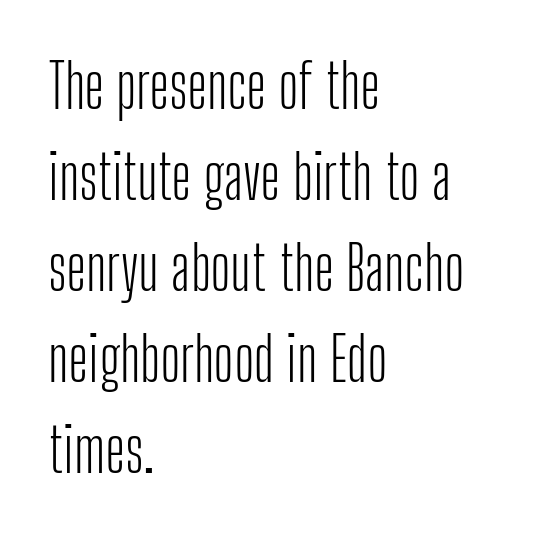
Q: Is the text bold? A: No.
Q: Is the text italic (slanted)? A: No, it is upright.
Q: Is the typeface a serif or a sans-serif typeface? A: Sans-serif.
Q: Is the text underlined? A: No.
Q: How is the paragraph aligned? A: Left-aligned.
Q: Is the spacing between letters normal or unusually wide? A: Normal.
Q: Is the spacing between lines tight, normal or loose? A: Normal.
Q: Width (condensed, normal, or wide)? A: Condensed.
Q: Stroke contrast? A: Low.
Q: x-height? A: Medium.
Q: Monospaced? A: No.
